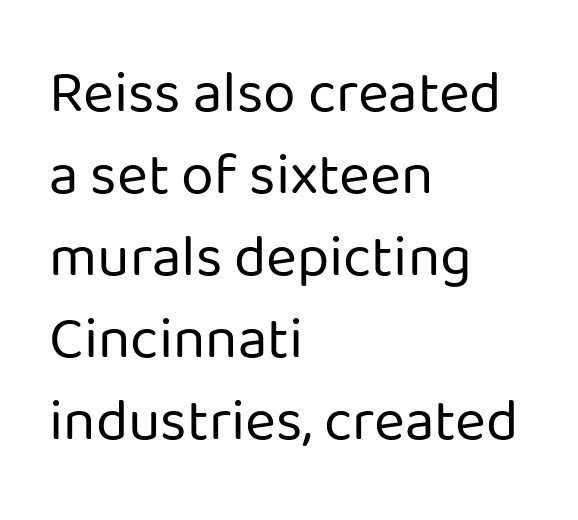
The designer left line spacing at the default. The face used here is proportionally spaced, like ordinary book or web type. Standard letterfit; no display-style spreading of the glyphs. The compositor pushed each line to the left boundary. Ink coverage per letter is moderate at most.
